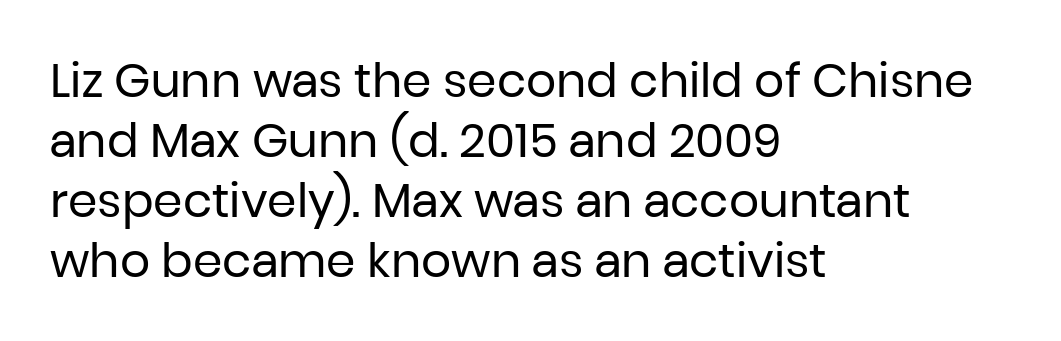
{"serif": "no", "italic": "no", "bold": "no", "weight": "regular", "width": "normal", "stroke_contrast": "low", "x_height": "medium", "monospaced": "no", "underline": "no", "align": "left", "line_spacing": "normal", "line_spacing_ratio": 1.28, "letter_spacing": "normal", "letter_spacing_em": 0.0, "glyph_px": 47}
